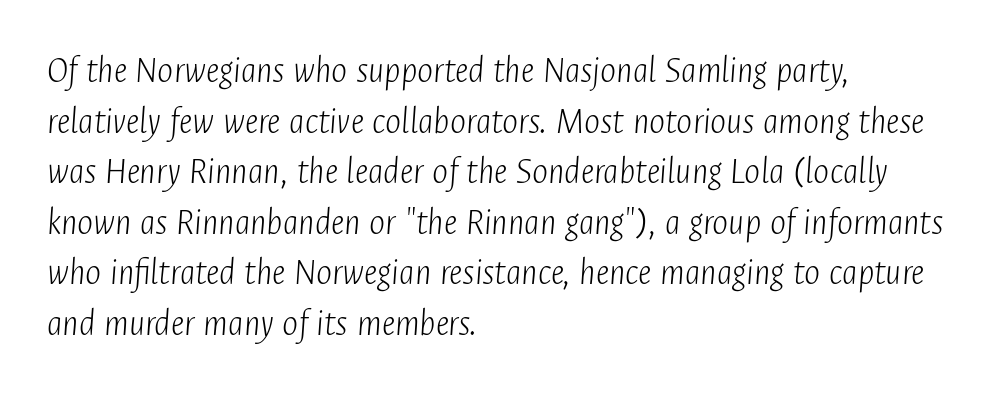
Is the type slanted? Yes — the strokes lean at a clear angle. The passage is arranged the way most books set body copy — flush left. Nobody drew a line under any word here. Looks like regular typesetting: each glyph gets only the width it needs. Counters stay open thanks to moderate or lighter strokes.
